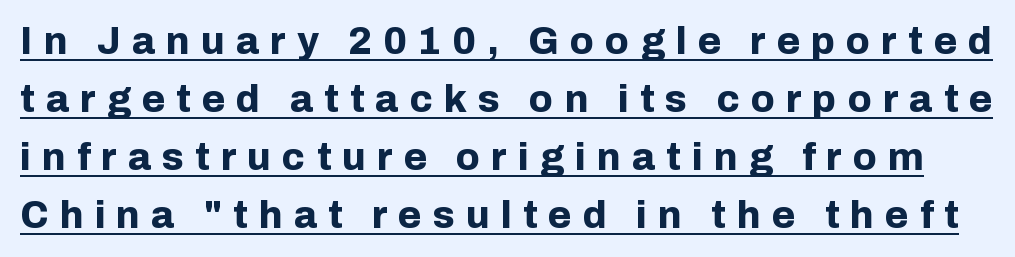
Rendered with straight, roman letterforms. Spacing verdict: proportional, widths tailored to each character. Classification — sans serif. Someone cranked the tracking dial way up on this one. I'd describe the lettering as bold — thick and assertive. Leading: standard.
